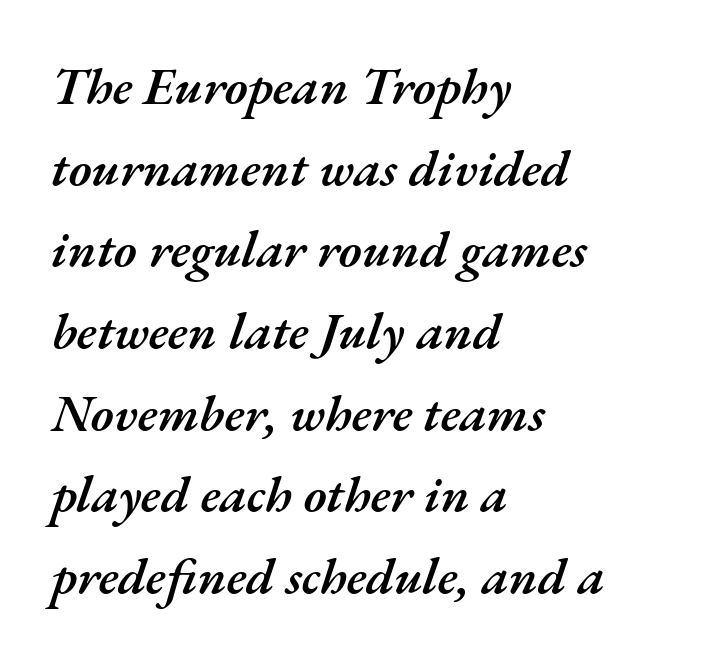
The image shows 52 px semibold type, italic (leaning right); set left-aligned, normal line spacing (1.57x), normal letter spacing, not underlined; medium stroke contrast and a small x-height.
